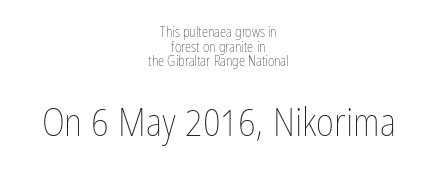
The image shows 39 px thin, condensed type, upright; set centered, tight line spacing (1.04x), normal letter spacing, not underlined; the second (bottom) block is 2.79x larger; low stroke contrast and a medium x-height.
